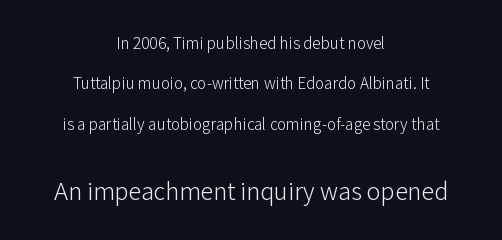
{"italic": "no", "bold": "no", "underline": "no", "align": "center", "line_spacing": "loose", "line_spacing_ratio": 2.38, "letter_spacing": "normal", "letter_spacing_em": 0.0, "larger_block": "second", "size_ratio": 1.53, "glyph_px": 26}
